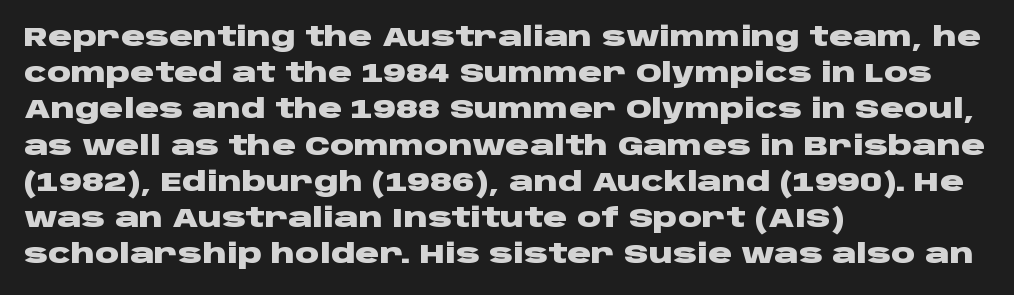
{"italic": "no", "bold": "yes", "underline": "no", "align": "left", "line_spacing": "normal", "line_spacing_ratio": 1.34, "letter_spacing": "normal", "letter_spacing_em": 0.0, "glyph_px": 27}
